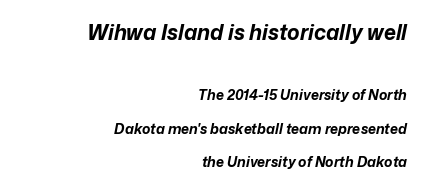
Bigger letters appear in the top chunk; the bottom chunk is reduced. Line ends are locked; line starts wander. Nothing unusual about the tracking: characters are spaced as the font intends. This is oblique type, the kind used for emphasis or titles.
